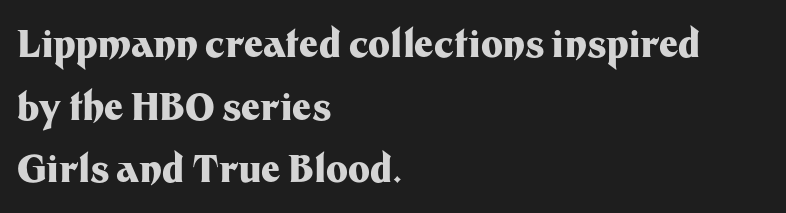
The image shows 37 px heavy sans-serif type, upright; set left-aligned, normal line spacing (1.69x), normal letter spacing, not underlined; medium stroke contrast and a medium x-height.
